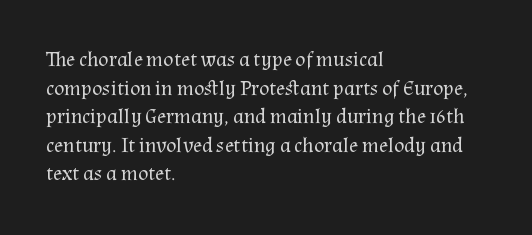
Q: Is the text bold? A: No.
Q: Is the text italic (slanted)? A: No, it is upright.
Q: Is the text underlined? A: No.
Q: How is the paragraph aligned? A: Left-aligned.
Q: Is the spacing between letters normal or unusually wide? A: Normal.
Q: Is the spacing between lines tight, normal or loose? A: Normal.
